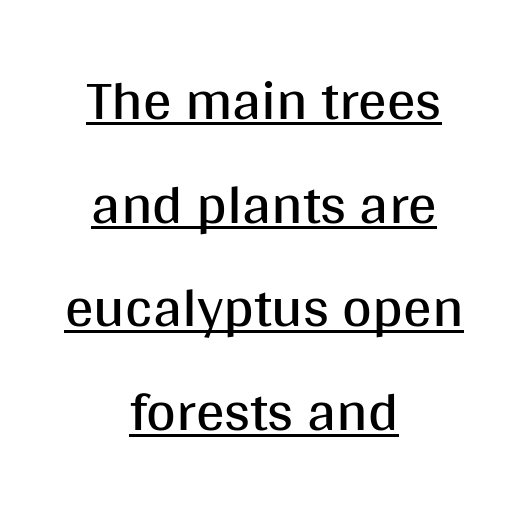
Q: Is the text bold? A: No.
Q: Is the text italic (slanted)? A: No, it is upright.
Q: Is the typeface a serif or a sans-serif typeface? A: Sans-serif.
Q: Is the text underlined? A: Yes.
Q: How is the paragraph aligned? A: Centered.
Q: Is the spacing between letters normal or unusually wide? A: Normal.
Q: Width (condensed, normal, or wide)? A: Normal.
Q: Stroke contrast? A: Medium.
Q: x-height? A: Large.
Q: Monospaced? A: No.
